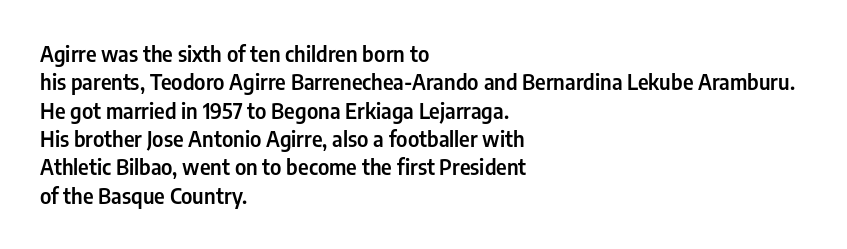
Posture: upright roman. The foot of each line stays bare and open. The passage shown stacks its lines at a standard gap. Alignment: flush left. The horizontal fit of the characters is conventional and even.
